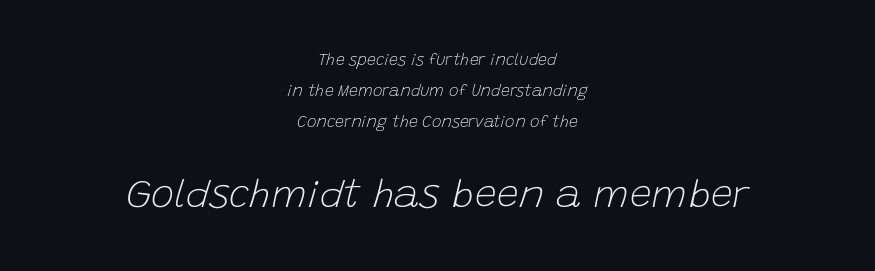
Leading is clearly above the norm, producing a sparse column. This sample has the flowing, uneven cadence of proportional lettering. Spacing between characters is what you'd get straight out of the box. The lines are quadded center. Size hierarchy here favors the trailing block over the leading one. This rendering features lettering with no underline.
